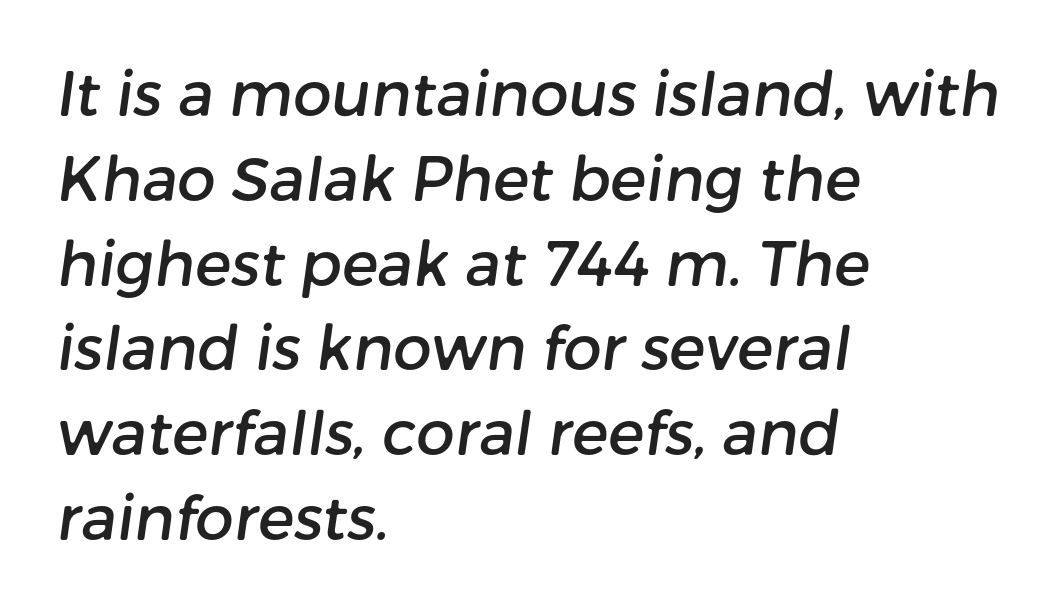
This rendering employs a face without finishing strokes, i.e., a sans-serif. The face used here is proportionally spaced, like ordinary book or web type. One-word summary of the alignment: left. This sample keeps an unexceptional amount of space between lines.
